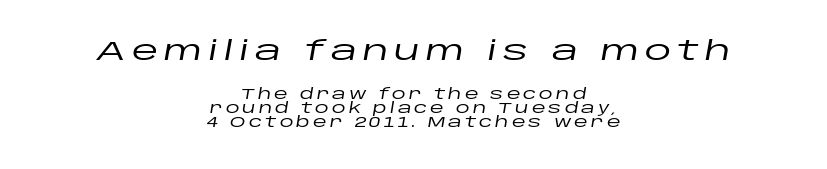
The image shows 27 px text type, italic (leaning right); set centered, tight line spacing (1.0x), unusually wide letter spacing (+0.22 em), not underlined; the first (top) block is 1.93x larger.
